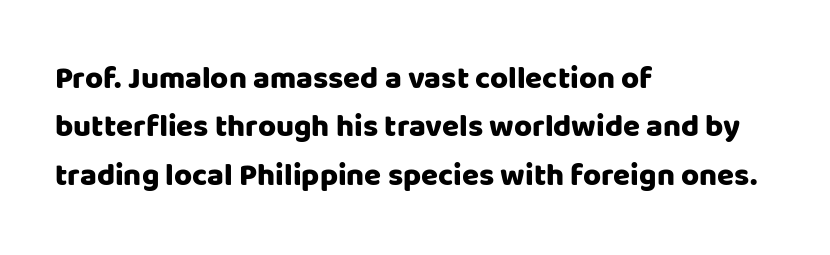
Default kerning and tracking; the words read as compact shapes. The font's upright variant was chosen for this text. This rendering features lettering with no underline. Varying glyph widths throughout — classic text-font behaviour. Does the leading feel generous? No, just average. Layout note: lines flush left.
